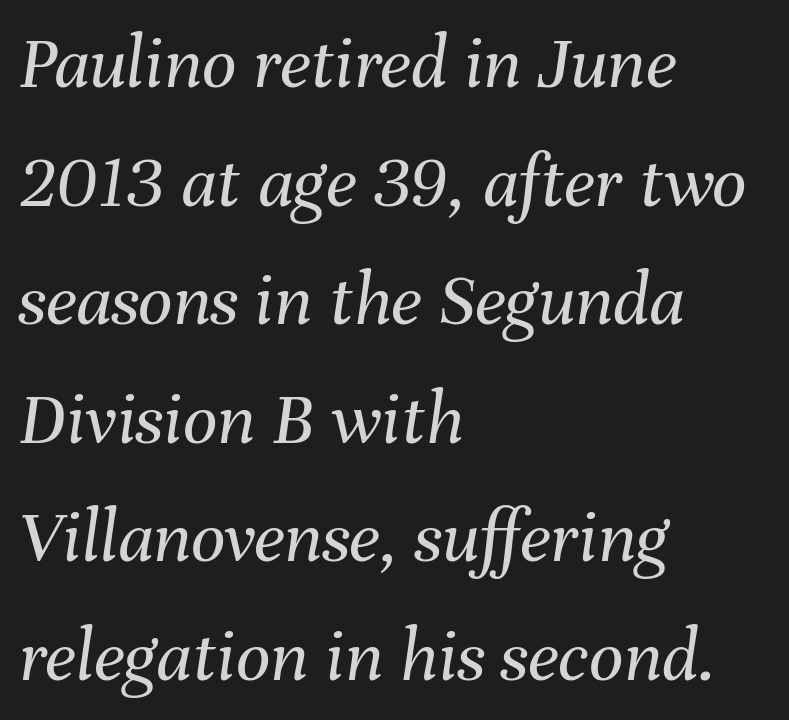
{"italic": "yes", "lean": "right", "slant_degrees": 8, "bold": "no", "weight": "regular", "width": "normal", "stroke_contrast": "medium", "x_height": "medium", "monospaced": "no", "underline": "no", "align": "left", "line_spacing": "normal", "line_spacing_ratio": 1.56, "letter_spacing": "normal", "letter_spacing_em": 0.0, "glyph_px": 76}
